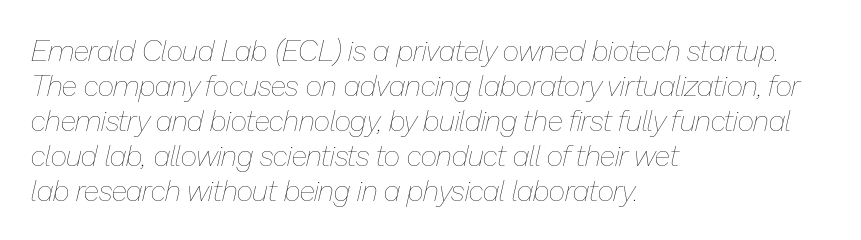
{"italic": "yes", "lean": "right", "slant_degrees": 13, "bold": "no", "weight": "thin", "width": "normal", "stroke_contrast": "low", "x_height": "medium", "monospaced": "no", "underline": "no", "align": "left", "line_spacing_ratio": 1.21, "letter_spacing": "normal", "letter_spacing_em": 0.0, "glyph_px": 29}
